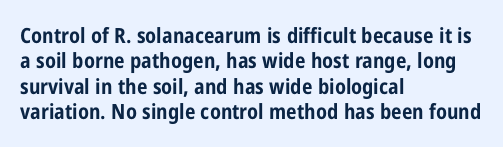
The gaps between neighbouring characters are ordinary and unremarkable. Heavy, bold letterforms. Posture: straight, roman, zero tilt. Caption: multi-line text, flush left, ragged right. Clear beneath every line of the passage.
